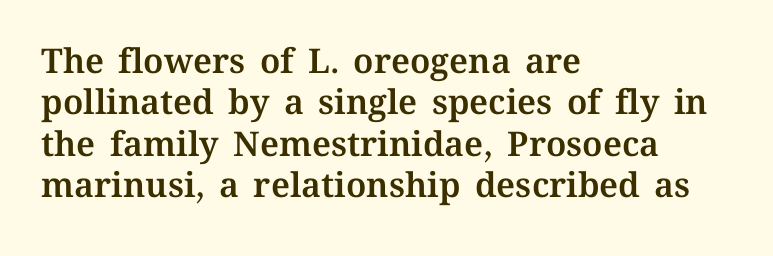
Q: Is the text italic (slanted)? A: No, it is upright.
Q: Is the text underlined? A: No.
Q: How is the paragraph aligned? A: Left-aligned.
Q: Is the spacing between letters normal or unusually wide? A: Normal.
Q: Width (condensed, normal, or wide)? A: Normal.
Q: Stroke contrast? A: Medium.
Q: x-height? A: Medium.
Q: Monospaced? A: No.
